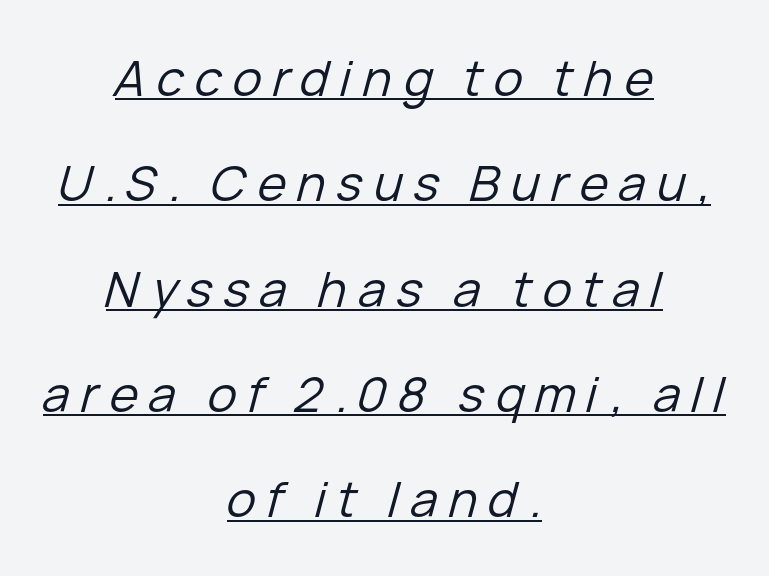
{"italic": "yes", "lean": "right", "slant_degrees": 15, "bold": "no", "weight": "regular", "width": "normal", "stroke_contrast": "low", "x_height": "medium", "monospaced": "no", "underline": "yes", "align": "center", "line_spacing": "loose", "line_spacing_ratio": 2.15, "letter_spacing": "wide", "letter_spacing_em": 0.22, "glyph_px": 49}
